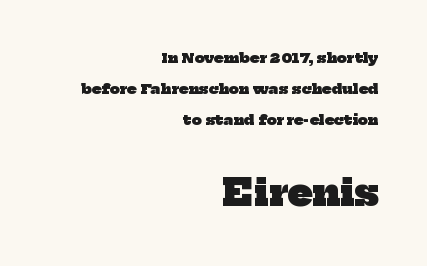
The image shows 36 px heavy serif type; set right-aligned, loose line spacing (2.2x), normal letter spacing, not underlined; the second (bottom) block is 2.57x larger; low stroke contrast and a medium x-height.
